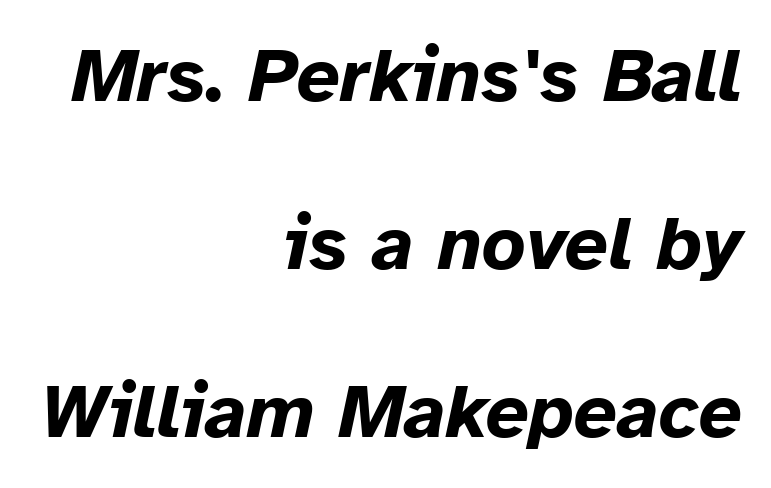
The image shows 76 px bold type, italic (leaning right); set right-aligned, loose line spacing (2.21x), normal letter spacing, not underlined; low stroke contrast and a medium x-height.
